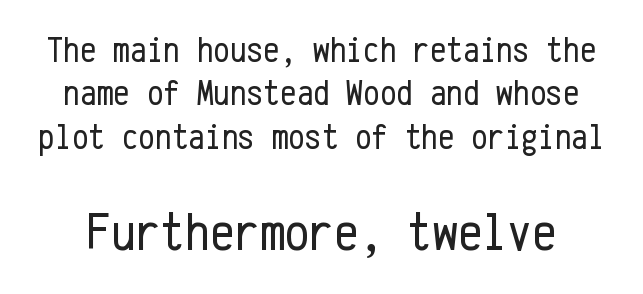
Q: Is the text bold? A: No.
Q: Is the text italic (slanted)? A: No, it is upright.
Q: Is the typeface a serif or a sans-serif typeface? A: Sans-serif.
Q: Is the text underlined? A: No.
Q: Is the spacing between letters normal or unusually wide? A: Normal.
Q: Which block of text is set in a larger size, the first (top) or the second (bottom)? A: The second (bottom) one.
Q: Width (condensed, normal, or wide)? A: Condensed.
Q: Stroke contrast? A: Low.
Q: x-height? A: Medium.
Q: Monospaced? A: Yes.
